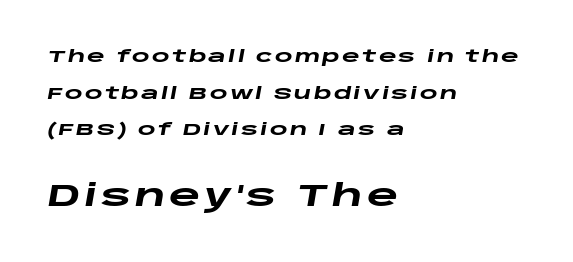
The following chunk of copy outweighs the initial chunk in type size. Rendered with sloped, italic letterforms. Honestly, there is no underline to notice here at all. Stroke thickness is high; the sample reads as a true bold.
